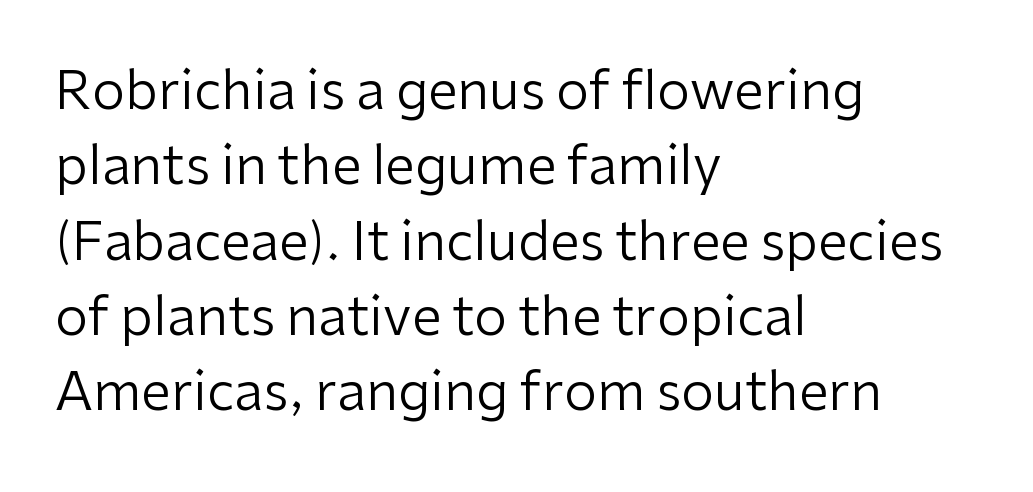
Q: Is the text bold? A: No.
Q: Is the text italic (slanted)? A: No, it is upright.
Q: Is the typeface a serif or a sans-serif typeface? A: Sans-serif.
Q: Is the text underlined? A: No.
Q: How is the paragraph aligned? A: Left-aligned.
Q: Is the spacing between letters normal or unusually wide? A: Normal.
Q: Is the spacing between lines tight, normal or loose? A: Normal.
Q: Width (condensed, normal, or wide)? A: Normal.
Q: Stroke contrast? A: Low.
Q: x-height? A: Medium.
Q: Monospaced? A: No.
